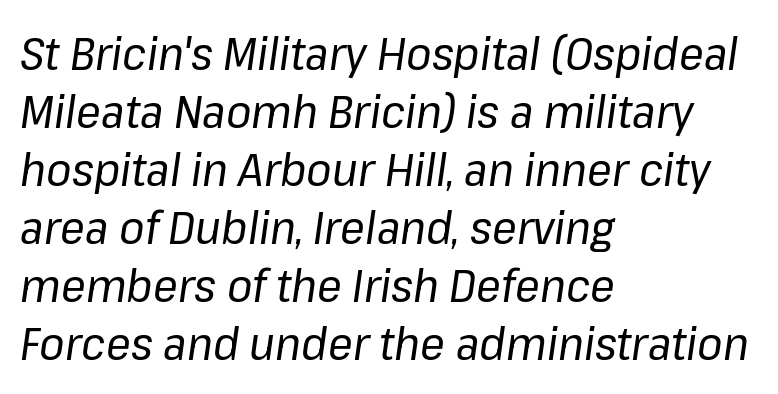
{"italic": "yes", "lean": "right", "slant_degrees": 8, "bold": "no", "weight": "regular", "width": "normal", "stroke_contrast": "low", "x_height": "medium", "monospaced": "no", "underline": "no", "align": "left", "line_spacing": "normal", "line_spacing_ratio": 1.26, "letter_spacing": "normal", "letter_spacing_em": 0.0, "glyph_px": 46}
